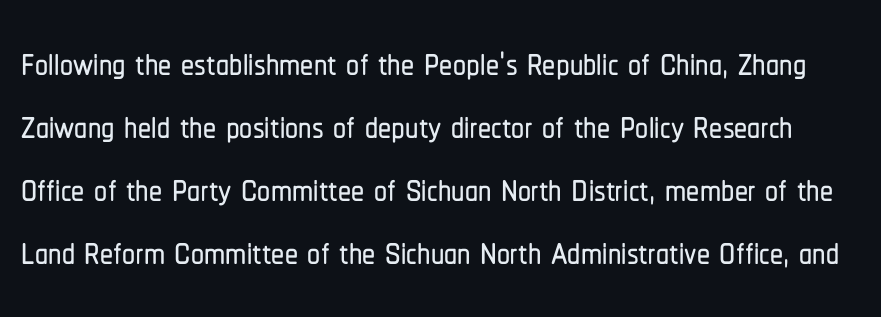
{"serif": "no", "italic": "no", "width": "condensed", "stroke_contrast": "low", "x_height": "medium", "monospaced": "no", "underline": "no", "line_spacing_ratio": 1.21, "letter_spacing": "normal", "letter_spacing_em": 0.0, "glyph_px": 52}
